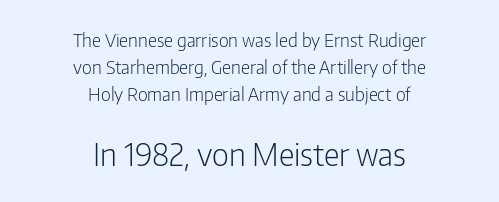
Style check: upright. This block has exactly the height ordinary leading produces. Unbolded letterforms with no extra heft. The face used here is proportionally spaced, like ordinary book or web type. Any mark beneath the type? The region is blank. Alignment: centered.
